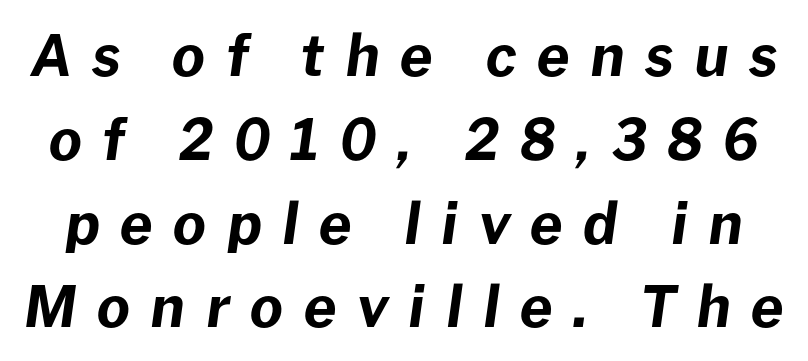
Q: Is the text bold? A: Yes.
Q: Is the text italic (slanted)? A: Yes, it leans right by about 8 degrees.
Q: Is the text underlined? A: No.
Q: Is the spacing between letters normal or unusually wide? A: Unusually wide.
Q: Is the spacing between lines tight, normal or loose? A: Normal.
Q: Width (condensed, normal, or wide)? A: Normal.
Q: Stroke contrast? A: Low.
Q: x-height? A: Medium.
Q: Monospaced? A: No.
